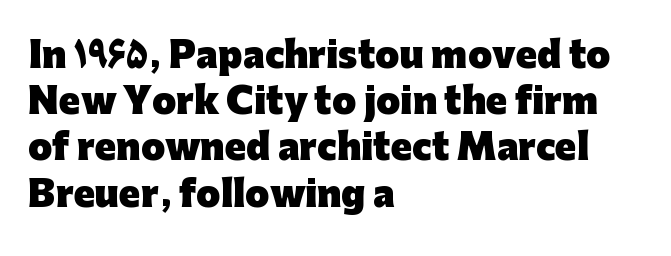
{"serif": "no", "italic": "no", "bold": "yes", "weight": "heavy", "width": "normal", "stroke_contrast": "low", "x_height": "medium", "monospaced": "no", "underline": "no", "align": "left", "line_spacing": "normal", "line_spacing_ratio": 1.32, "letter_spacing": "normal", "letter_spacing_em": 0.0, "glyph_px": 35}
